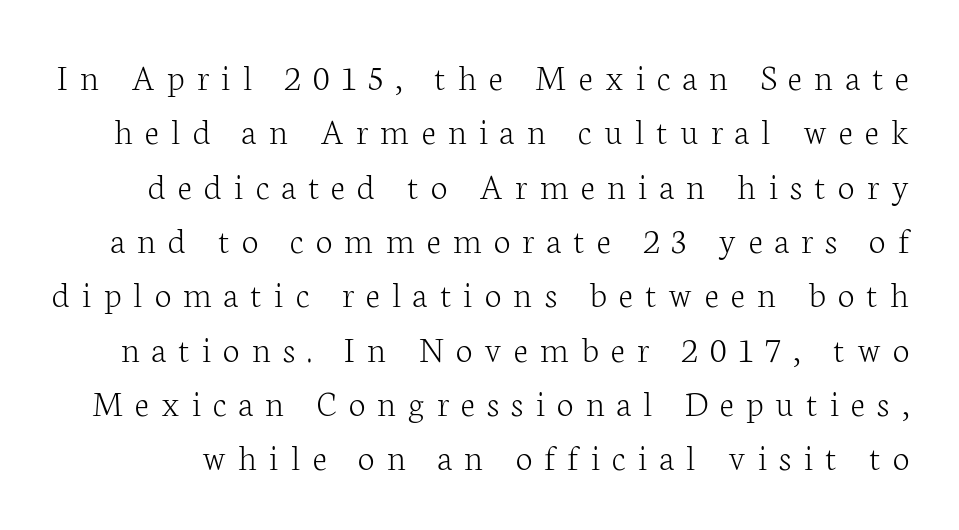
The image shows 38 px light serif type, upright; set normal line spacing (1.43x), unusually wide letter spacing (+0.32 em), not underlined; low stroke contrast and a medium x-height.
